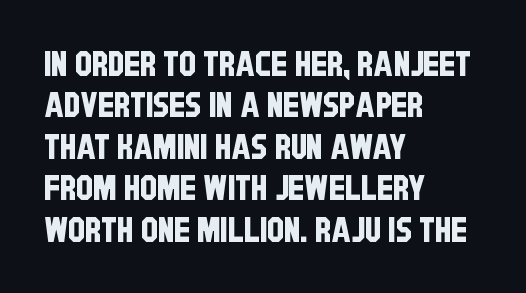
Q: Is the typeface a serif or a sans-serif typeface? A: Sans-serif.
Q: Is the text underlined? A: No.
Q: How is the paragraph aligned? A: Left-aligned.
Q: Is the spacing between letters normal or unusually wide? A: Normal.
Q: Width (condensed, normal, or wide)? A: Condensed.
Q: Stroke contrast? A: Low.
Q: x-height? A: Large.
Q: Monospaced? A: No.
